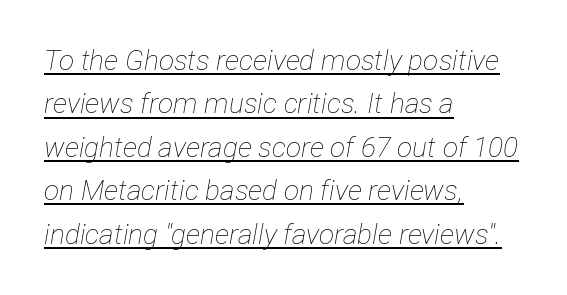
The image shows 28 px thin, condensed type, italic (leaning right); set left-aligned, normal line spacing (1.55x), normal letter spacing, underlined; low stroke contrast and a medium x-height.
